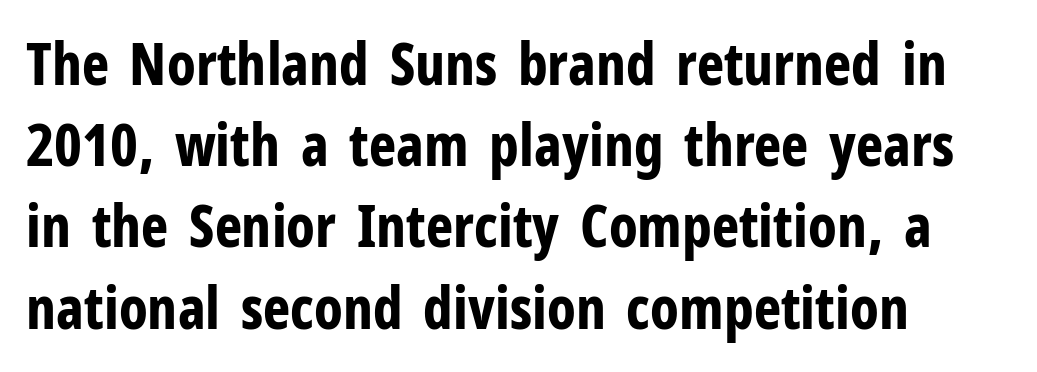
The image shows 58 px bold, condensed sans-serif type, upright; set left-aligned, normal line spacing (1.4x), normal letter spacing, not underlined; low stroke contrast and a medium x-height.
